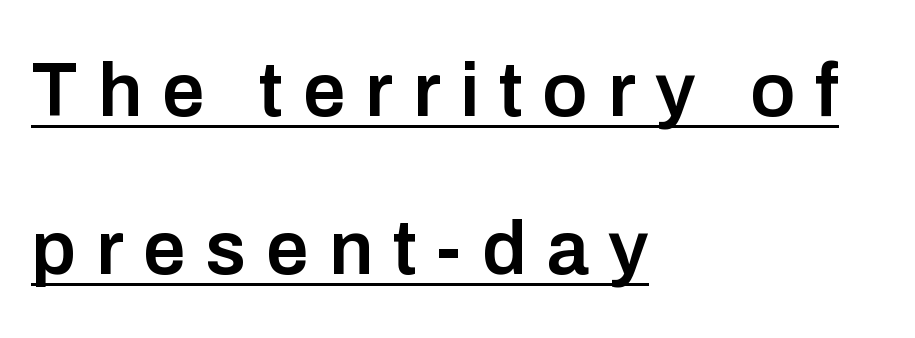
Beneath each row of characters lies a ruled line. Each letter's strokes conclude bluntly, with no projecting serifs. How are the letters spaced? Widely, with obvious added tracking. I'd describe the lettering as semibold — firm but not a full bold. Vertical strokes here are truly vertical. The compositor pushed each line to the left boundary.
